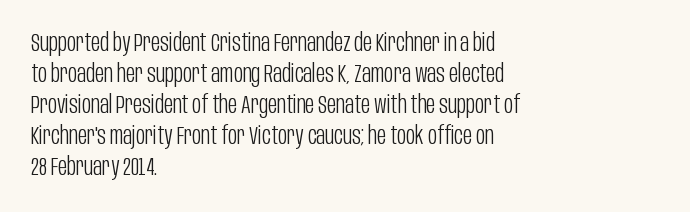
A light-to-regular cut is what we see here. Clear beneath every line of the passage. Vertical strokes here are truly vertical. The passage shown has conventional tracking throughout. Leftover space on each line is placed entirely after the last word.
